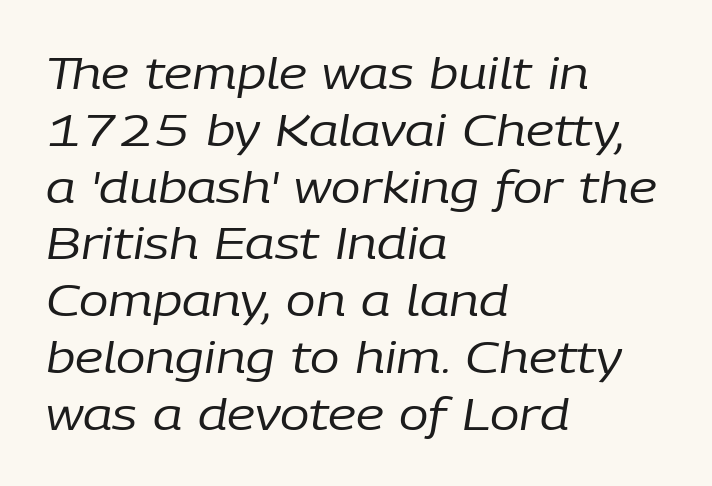
{"italic": "yes", "lean": "right", "slant_degrees": 9, "bold": "no", "weight": "regular", "width": "normal", "stroke_contrast": "low", "x_height": "medium", "monospaced": "no", "underline": "no", "align": "left", "line_spacing": "normal", "line_spacing_ratio": 1.29, "letter_spacing": "normal", "letter_spacing_em": 0.0, "glyph_px": 44}
